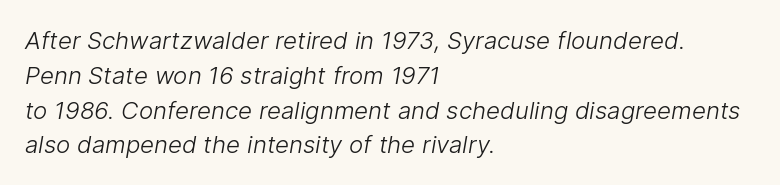
Q: Is the text bold? A: No.
Q: Is the text underlined? A: No.
Q: How is the paragraph aligned? A: Left-aligned.
Q: Is the spacing between letters normal or unusually wide? A: Normal.
Q: Is the spacing between lines tight, normal or loose? A: Normal.
